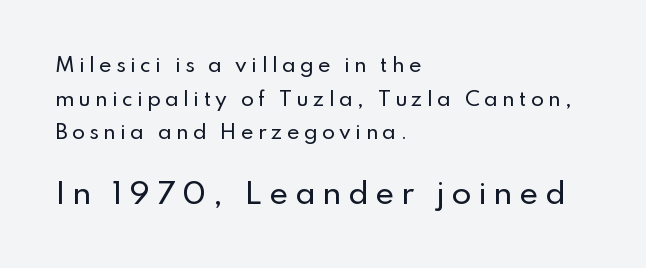
Q: Is the text italic (slanted)? A: No, it is upright.
Q: Is the typeface a serif or a sans-serif typeface? A: Sans-serif.
Q: Is the text underlined? A: No.
Q: How is the paragraph aligned? A: Left-aligned.
Q: Is the spacing between letters normal or unusually wide? A: Unusually wide.
Q: Which block of text is set in a larger size, the first (top) or the second (bottom)? A: The second (bottom) one.
Q: Width (condensed, normal, or wide)? A: Normal.
Q: Stroke contrast? A: Low.
Q: x-height? A: Small.
Q: Monospaced? A: No.
